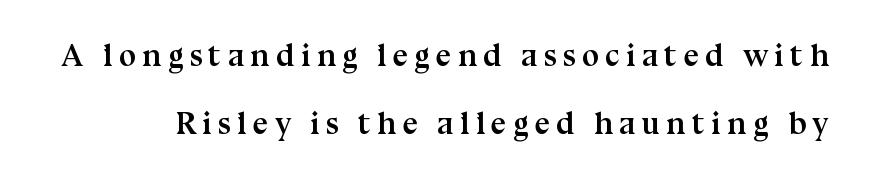
Q: Is the text bold? A: Yes.
Q: Is the text italic (slanted)? A: No, it is upright.
Q: Is the typeface a serif or a sans-serif typeface? A: Serif.
Q: Is the text underlined? A: No.
Q: Is the spacing between letters normal or unusually wide? A: Unusually wide.
Q: Is the spacing between lines tight, normal or loose? A: Loose.
Q: Width (condensed, normal, or wide)? A: Normal.
Q: Stroke contrast? A: Medium.
Q: x-height? A: Medium.
Q: Monospaced? A: No.
